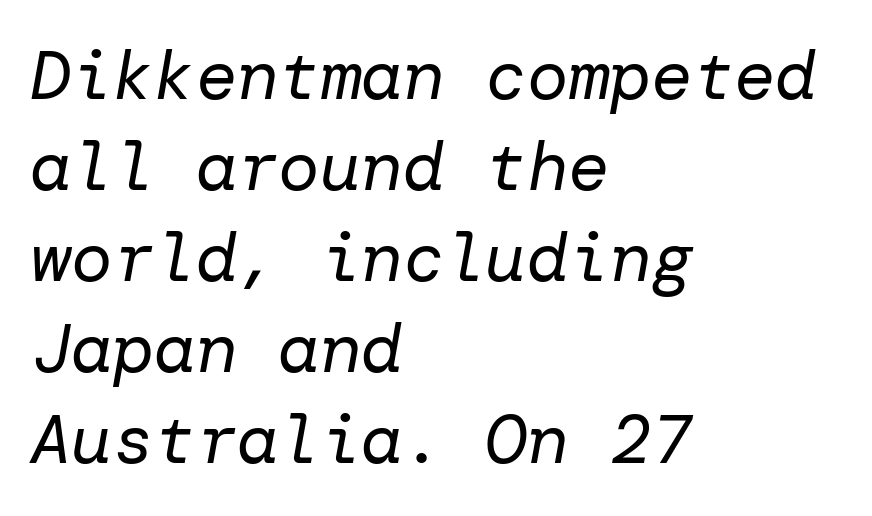
{"italic": "yes", "lean": "right", "slant_degrees": 10, "bold": "no", "weight": "regular", "width": "normal", "stroke_contrast": "low", "x_height": "medium", "underline": "no", "align": "left", "line_spacing": "normal", "line_spacing_ratio": 1.32, "letter_spacing": "normal", "letter_spacing_em": 0.0, "glyph_px": 69}
